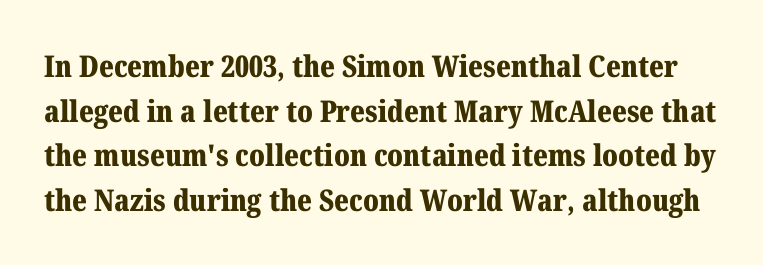
Q: Is the text bold? A: Yes.
Q: Is the text italic (slanted)? A: No, it is upright.
Q: Is the typeface a serif or a sans-serif typeface? A: Serif.
Q: Is the text underlined? A: No.
Q: Is the spacing between letters normal or unusually wide? A: Normal.
Q: Is the spacing between lines tight, normal or loose? A: Normal.
Q: Width (condensed, normal, or wide)? A: Normal.
Q: Stroke contrast? A: Medium.
Q: x-height? A: Medium.
Q: Monospaced? A: No.
